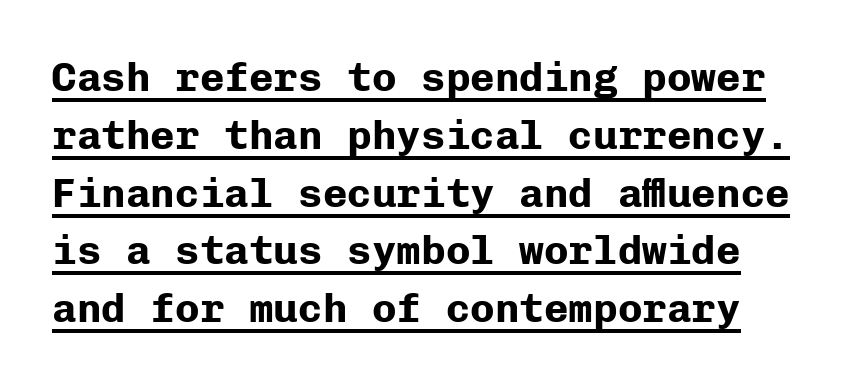
Heft: maximum for text — a bold. The horizontal fit of the characters is conventional and even. These lines were composed using upright roman letters. These lines are rendered in a fixed-pitch font. This rendering employs a face without finishing strokes, i.e., a sans-serif. Underlined type.
